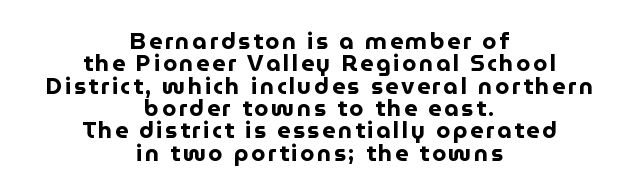
Q: Is the text bold? A: Yes.
Q: Is the text italic (slanted)? A: No, it is upright.
Q: Is the text underlined? A: No.
Q: How is the paragraph aligned? A: Centered.
Q: Is the spacing between lines tight, normal or loose? A: Tight.
